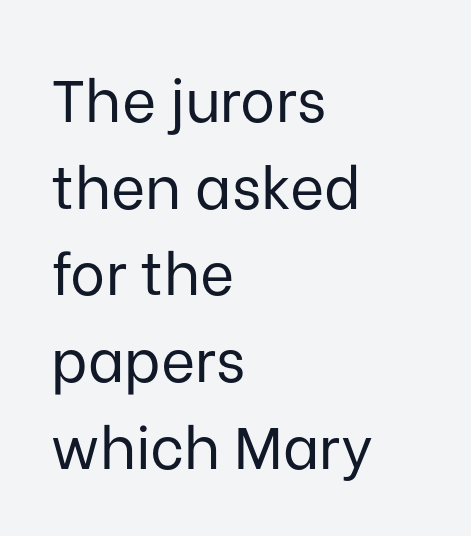
Q: Is the text bold? A: No.
Q: Is the text italic (slanted)? A: No, it is upright.
Q: Is the typeface a serif or a sans-serif typeface? A: Sans-serif.
Q: Is the text underlined? A: No.
Q: How is the paragraph aligned? A: Left-aligned.
Q: Is the spacing between letters normal or unusually wide? A: Normal.
Q: Is the spacing between lines tight, normal or loose? A: Normal.
Q: Width (condensed, normal, or wide)? A: Normal.
Q: Stroke contrast? A: Low.
Q: x-height? A: Medium.
Q: Monospaced? A: No.
